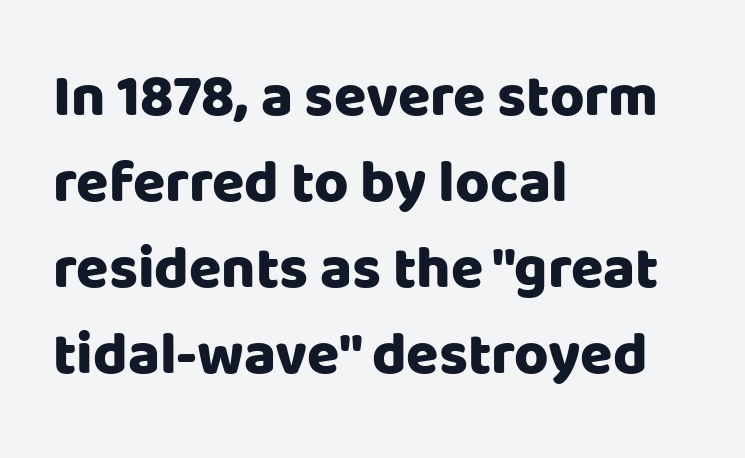
The image shows 59 px heavy sans-serif type, upright; set left-aligned, normal line spacing (1.46x), normal letter spacing, not underlined; low stroke contrast and a large x-height.
